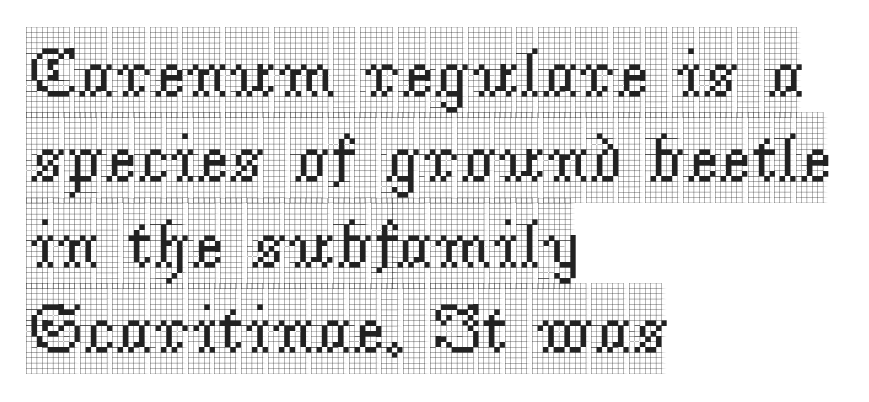
The face used here is proportionally spaced, like ordinary book or web type. Underline: absent. The glyphs in this specimen are seriffed. Alignment: flush left.
